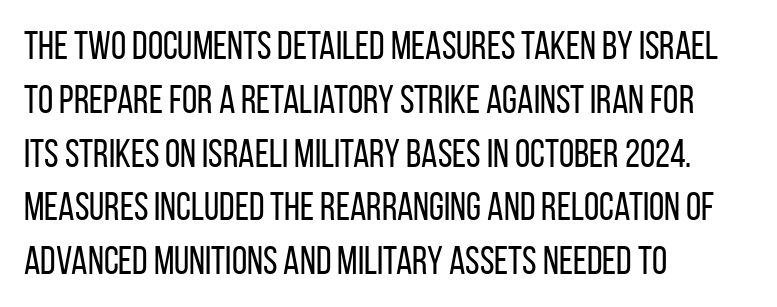
The rag falls on the right side of this text block. Any mark beneath the type? The region is blank. This reads as an unemphasized weight, regular at the heaviest. Stroke terminals: plain, sans-serif. You could call the tracking neutral — neither tight nor loose.
